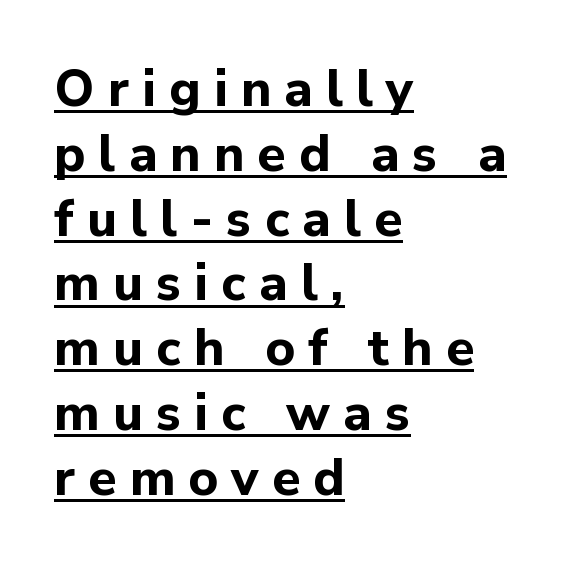
The tracking reads as deliberately expanded to a designer's eye. This is heavy type, rendered in bold. A typesetter would call this leading conventional body-copy spacing. Proportional: the letters do not fall into vertical columns. Each letter's strokes conclude bluntly, with no projecting serifs. The letters stand straight up with perfectly vertical stems.
